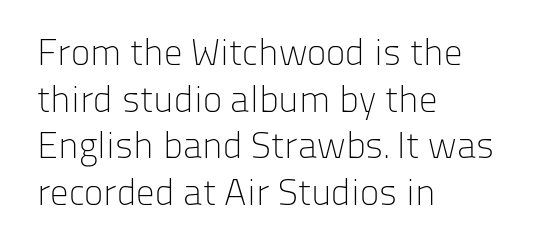
Q: Is the text bold? A: No.
Q: Is the text italic (slanted)? A: No, it is upright.
Q: Is the typeface a serif or a sans-serif typeface? A: Sans-serif.
Q: Is the text underlined? A: No.
Q: How is the paragraph aligned? A: Left-aligned.
Q: Is the spacing between letters normal or unusually wide? A: Normal.
Q: Is the spacing between lines tight, normal or loose? A: Normal.
Q: Width (condensed, normal, or wide)? A: Normal.
Q: Stroke contrast? A: Low.
Q: x-height? A: Medium.
Q: Monospaced? A: No.
